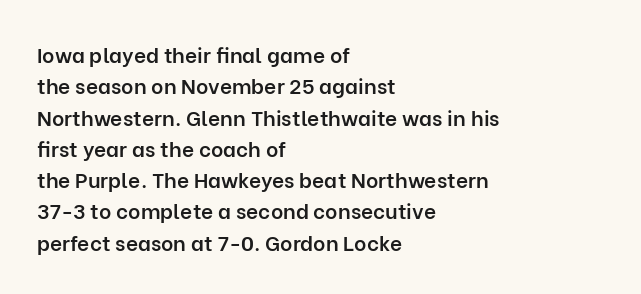
Q: Is the text bold? A: Semi-bold.
Q: Is the text italic (slanted)? A: No, it is upright.
Q: Is the text underlined? A: No.
Q: How is the paragraph aligned? A: Left-aligned.
Q: Is the spacing between letters normal or unusually wide? A: Normal.
Q: Is the spacing between lines tight, normal or loose? A: Normal.
